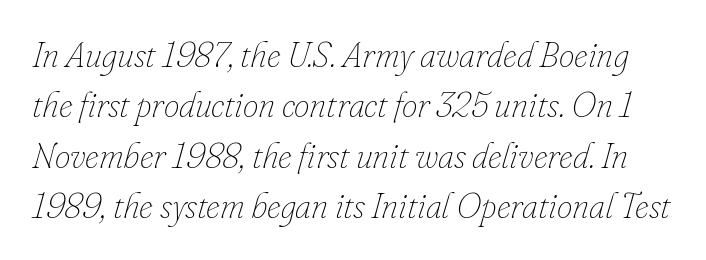
The passage shown is not bold in any degree. Letter spacing: default. The letters advance in unequal steps, a hallmark of proportional type. Only glyphs here, with clear space below each row.
